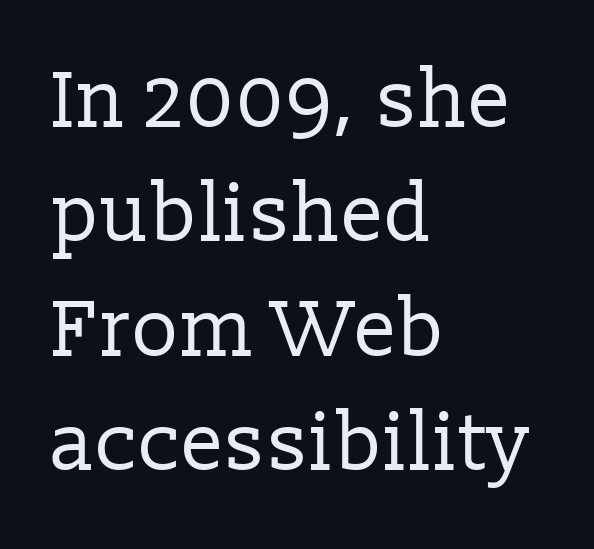
The image shows 80 px regular-weight serif type, upright; set left-aligned, normal line spacing (1.43x), normal letter spacing, not underlined; low stroke contrast and a medium x-height.
